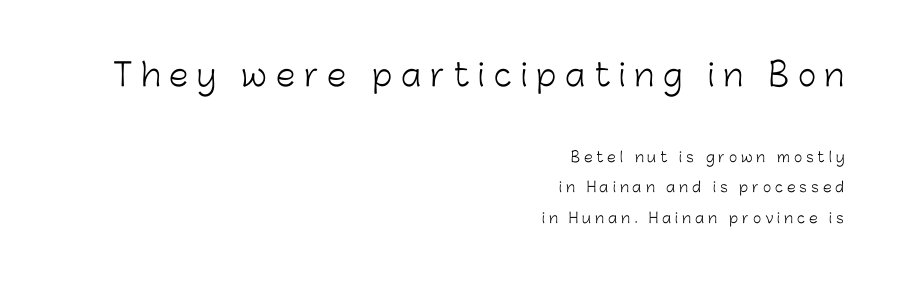
The image shows 31 px light sans-serif type, upright; set right-aligned, loose line spacing (2.19x), unusually wide letter spacing (+0.29 em), not underlined; the first (top) block is 2.21x larger; low stroke contrast and a medium x-height.
